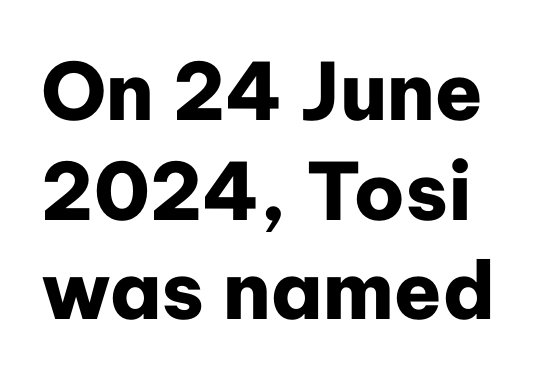
Standard letterfit; no display-style spreading of the glyphs. Underlining? Definitely not there. Emphasis by weight is at full strength: bold. A typesetter would call this proportional, since set widths differ per character. The passage shown stacks its lines at a standard gap. This sample uses an upright cut, with every glyph sitting square on the baseline.
